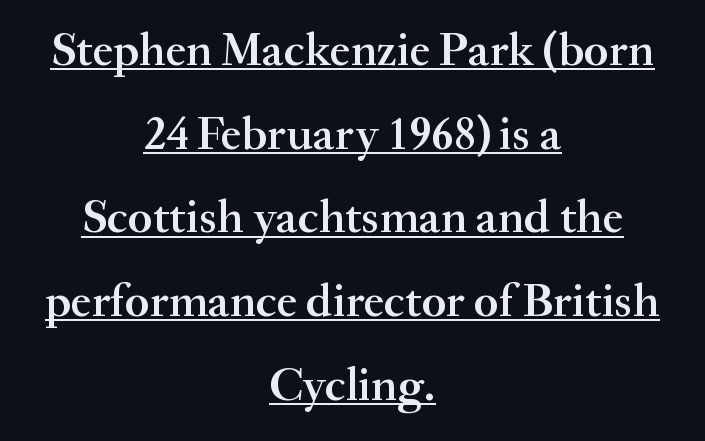
Q: Is the text bold? A: Semi-bold.
Q: Is the text italic (slanted)? A: No, it is upright.
Q: Is the typeface a serif or a sans-serif typeface? A: Serif.
Q: Is the text underlined? A: Yes.
Q: How is the paragraph aligned? A: Centered.
Q: Is the spacing between letters normal or unusually wide? A: Normal.
Q: Width (condensed, normal, or wide)? A: Normal.
Q: Stroke contrast? A: Medium.
Q: x-height? A: Small.
Q: Monospaced? A: No.
